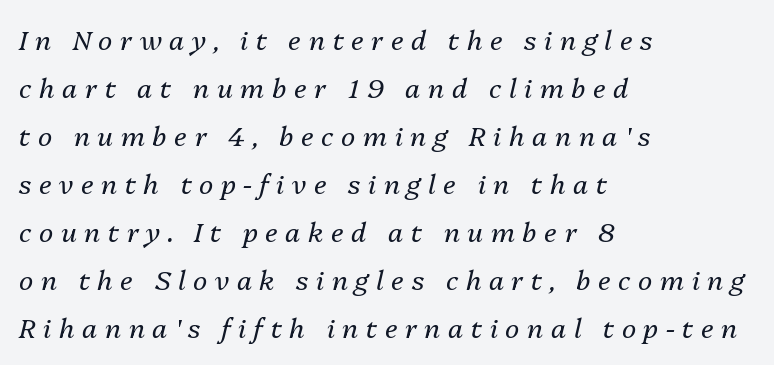
A student would call this left alignment; a typographer would say flush left, rag right. Notice how the stems are inclined rather than vertical — that's the hallmark of italics. Tracking here is generous; glyphs stand well apart from one another. Ink coverage per letter is moderate at most.
